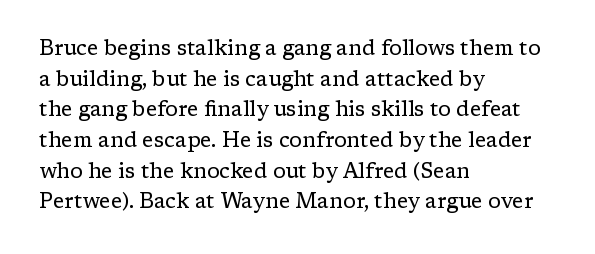
The strip under each line holds only bare page. The lines in this sample share a left origin and differ only in where they stop. The block of text has a typical density, with ordinary space between rows. A typesetter would call this zero additional tracking. Each stroke keeps to a modest, everyday thickness or less. Style check: upright.
